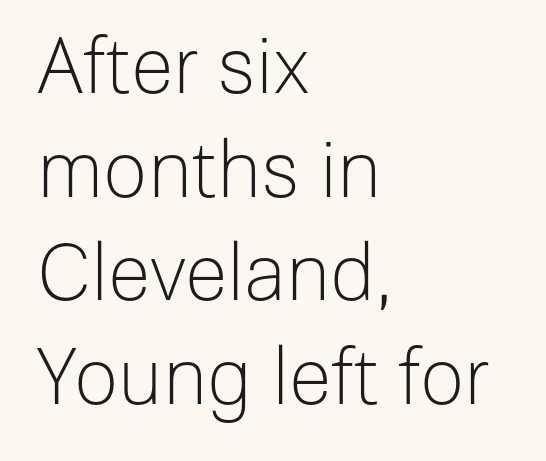
{"serif": "no", "italic": "no", "bold": "no", "weight": "light", "width": "normal", "stroke_contrast": "low", "x_height": "medium", "monospaced": "no", "underline": "no", "align": "left", "line_spacing": "normal", "line_spacing_ratio": 1.33, "letter_spacing": "normal", "letter_spacing_em": 0.0, "glyph_px": 78}
